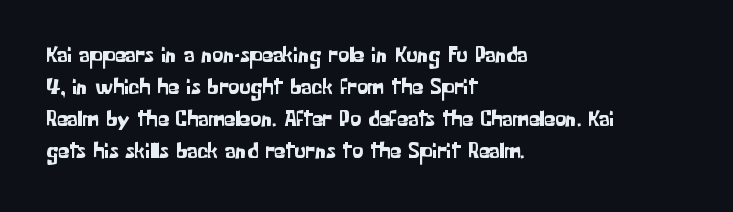
The image shows 22 px text type, upright; set left-aligned, normal line spacing (1.46x), normal letter spacing, not underlined.
